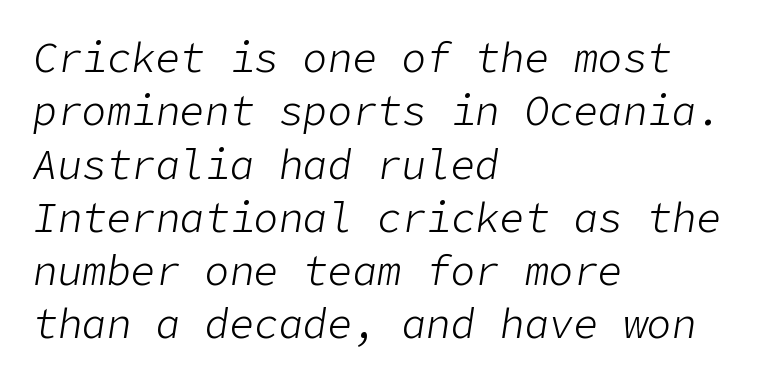
The vertical gap from one line to the next is medium. The rendering keeps characters at their native spacing. These lines were composed using italics. The letterforms sit at book weight or below. Descenders are the only things crossing below the line. The rag falls on the right side of this text block.
